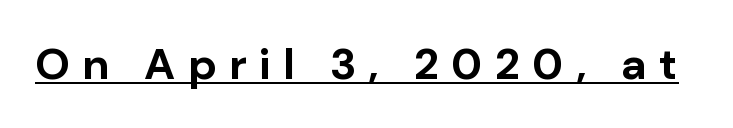
Q: Is the text bold? A: Yes.
Q: Is the text italic (slanted)? A: No, it is upright.
Q: Is the typeface a serif or a sans-serif typeface? A: Sans-serif.
Q: Is the text underlined? A: Yes.
Q: Is the spacing between letters normal or unusually wide? A: Unusually wide.
Q: Width (condensed, normal, or wide)? A: Normal.
Q: Stroke contrast? A: Low.
Q: x-height? A: Medium.
Q: Monospaced? A: No.
